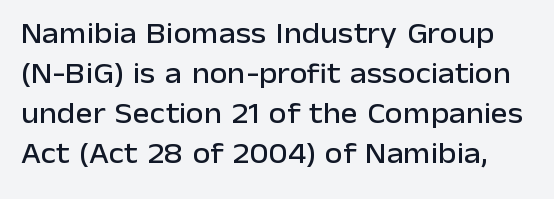
The image shows 29 px sans-serif type, upright; set normal line spacing (1.38x), normal letter spacing, not underlined; low stroke contrast and a medium x-height.
